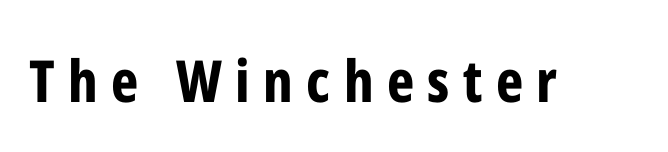
{"serif": "no", "italic": "no", "bold": "yes", "weight": "bold", "width": "condensed", "stroke_contrast": "low", "x_height": "medium", "monospaced": "no", "underline": "no", "letter_spacing": "wide", "letter_spacing_em": 0.23, "glyph_px": 58}
